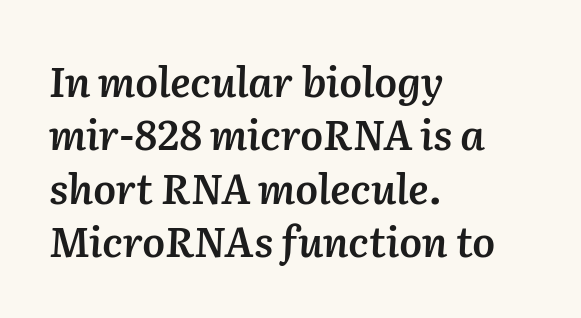
Q: Is the text bold? A: Semi-bold.
Q: Is the text italic (slanted)? A: Yes, it leans right by about 2 degrees.
Q: Is the text underlined? A: No.
Q: How is the paragraph aligned? A: Left-aligned.
Q: Is the spacing between letters normal or unusually wide? A: Normal.
Q: Is the spacing between lines tight, normal or loose? A: Normal.
Q: Width (condensed, normal, or wide)? A: Normal.
Q: Stroke contrast? A: Medium.
Q: x-height? A: Medium.
Q: Monospaced? A: No.
